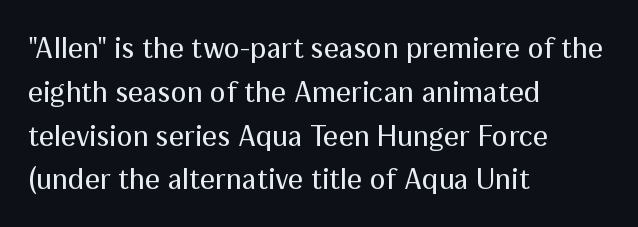
The image shows 30 px regular-weight sans-serif type, upright; set left-aligned, normal line spacing (1.46x), normal letter spacing, not underlined; medium stroke contrast and a medium x-height.
